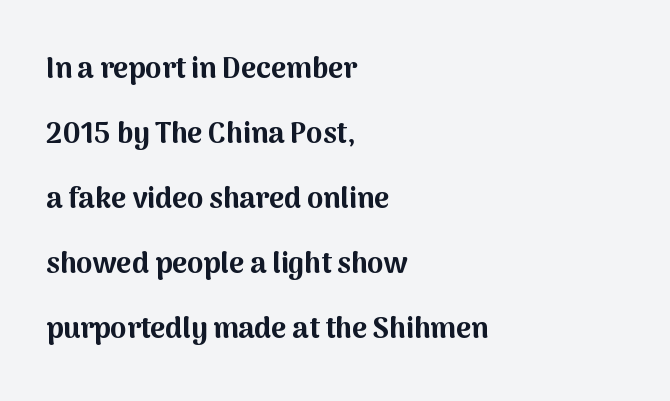
The image shows 29 px bold sans-serif type, upright; set left-aligned, loose line spacing (2.24x), normal letter spacing, not underlined; medium stroke contrast and a medium x-height.
